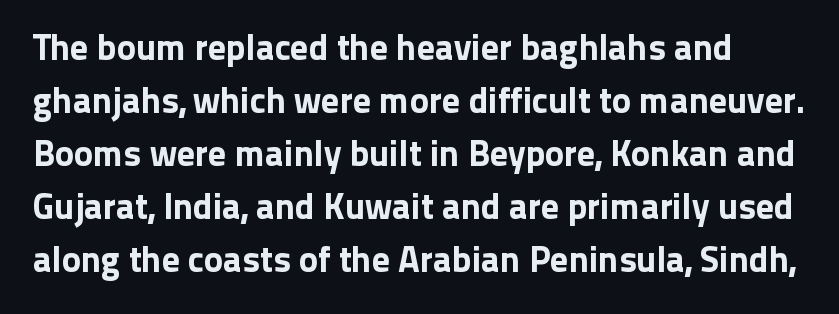
A typesetter would call this proportional, since set widths differ per character. Quick note: interline space is typical. Inter-character spacing is left at the font's built-in metrics. Serifs: no, the terminals of the letterforms are clean. Has an underline been added? It has not.
